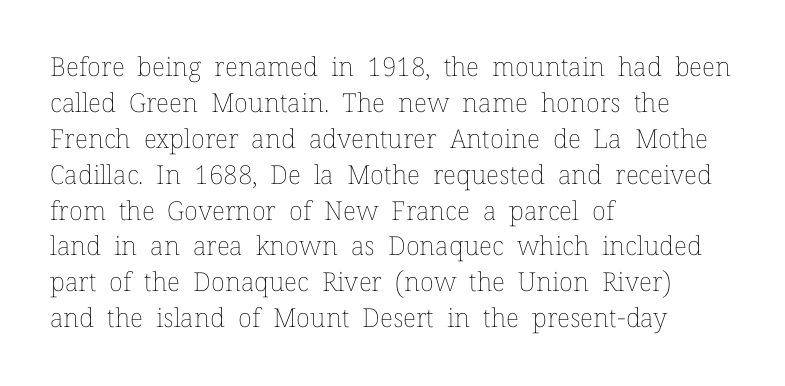
Q: Is the text bold? A: No.
Q: Is the text italic (slanted)? A: No, it is upright.
Q: Is the text underlined? A: No.
Q: How is the paragraph aligned? A: Left-aligned.
Q: Is the spacing between letters normal or unusually wide? A: Normal.
Q: Is the spacing between lines tight, normal or loose? A: Normal.
